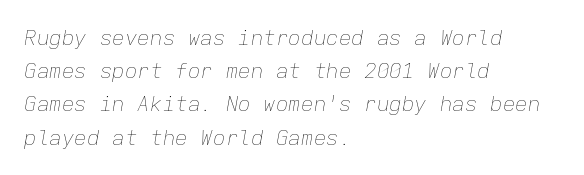
Quick note: italic. Line beginnings align vertically; line endings do not. Caption: standard tracking, unaltered. Vertical stems look standard width or narrower in stroke.
